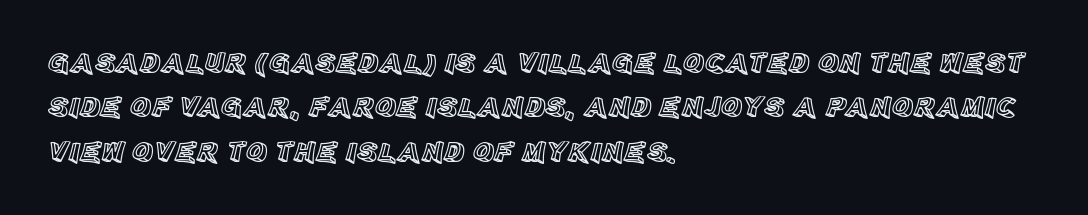
Only glyphs here, with clear space below each row. Does the leading feel generous? No, just average. These lines are set flush left with a ragged right edge.
